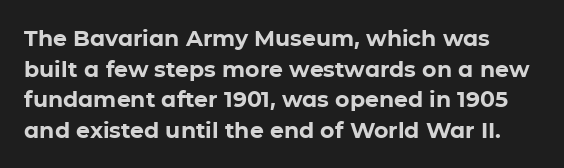
The image shows 22 px bold type, upright; set normal line spacing (1.39x), normal letter spacing, not underlined.
